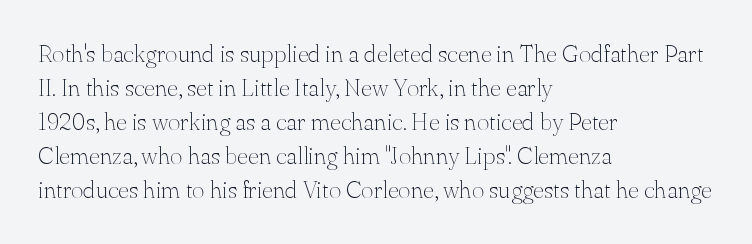
Just letters on the line, the space beneath them empty. The lines sit at an ordinary, default distance from one another. Reading down the block, your eye returns to a fixed left position each line. Think standard paragraph weight, or any step lighter than that.
